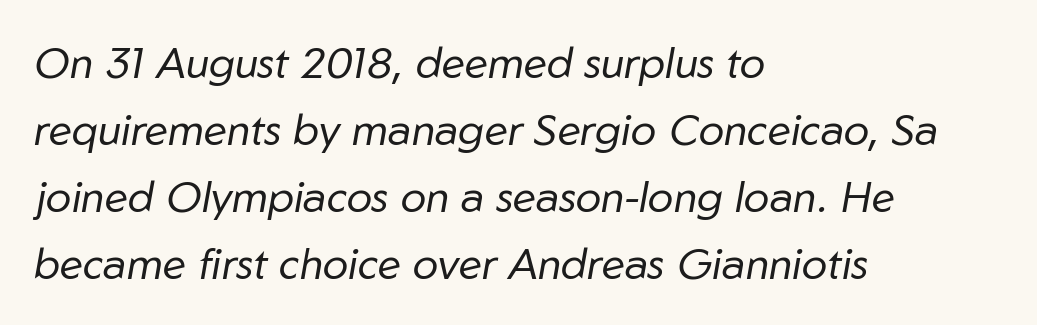
{"italic": "yes", "lean": "right", "slant_degrees": 10, "bold": "no", "weight": "regular", "width": "normal", "stroke_contrast": "low", "x_height": "medium", "monospaced": "no", "underline": "no", "align": "left", "line_spacing": "normal", "line_spacing_ratio": 1.56, "letter_spacing": "normal", "letter_spacing_em": 0.0, "glyph_px": 43}
